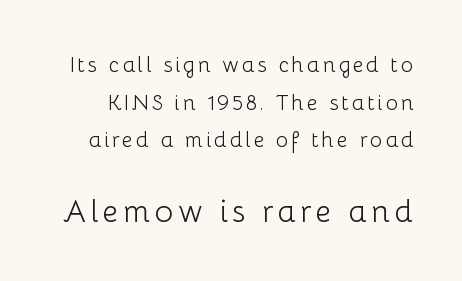
Q: Is the text bold? A: No.
Q: Is the text italic (slanted)? A: No, it is upright.
Q: Is the typeface a serif or a sans-serif typeface? A: Sans-serif.
Q: Is the text underlined? A: No.
Q: Which block of text is set in a larger size, the first (top) or the second (bottom)? A: The second (bottom) one.
Q: Width (condensed, normal, or wide)? A: Normal.
Q: Stroke contrast? A: Low.
Q: x-height? A: Medium.
Q: Monospaced? A: No.
